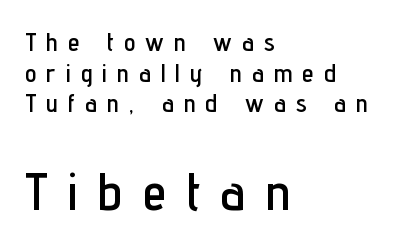
Is this a fixed-width face? No — the glyphs have proportional, varying widths. The specimen omits any rule beneath the text block's lines. Ascenders rise straight up at ninety degrees. The glyphs in this specimen are sans serif. The paragraph has a hard left edge and a soft right edge. Compared with typical body copy, the letter spacing here is much looser.
